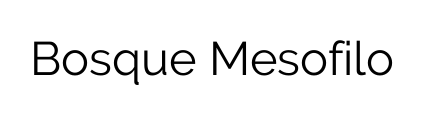
Q: Is the text bold? A: No.
Q: Is the text italic (slanted)? A: No, it is upright.
Q: Is the typeface a serif or a sans-serif typeface? A: Sans-serif.
Q: Is the text underlined? A: No.
Q: Is the spacing between letters normal or unusually wide? A: Normal.
Q: Width (condensed, normal, or wide)? A: Normal.
Q: Stroke contrast? A: Low.
Q: x-height? A: Medium.
Q: Monospaced? A: No.
